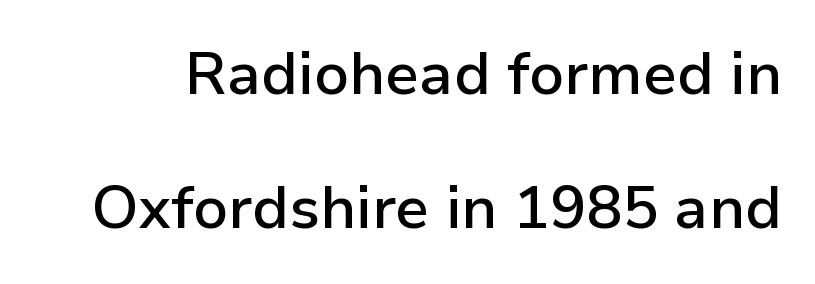
Notice the strokes are somewhat thickened but not fully heavy: this is a semibold. Line spacing here is loose. Characters remain perfectly vertical along every line. The letters advance in unequal steps, a hallmark of proportional type. Spacing between characters is what you'd get straight out of the box.
